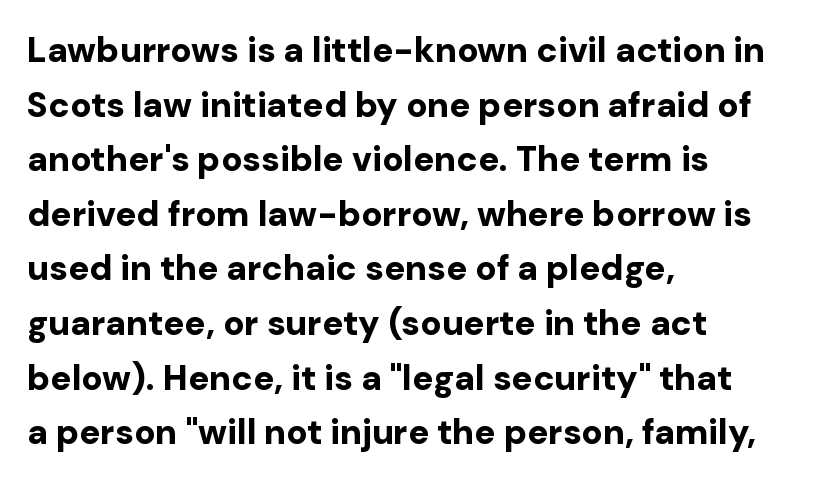
Q: Is the text bold? A: Yes.
Q: Is the text italic (slanted)? A: No, it is upright.
Q: Is the typeface a serif or a sans-serif typeface? A: Sans-serif.
Q: Is the text underlined? A: No.
Q: How is the paragraph aligned? A: Left-aligned.
Q: Is the spacing between letters normal or unusually wide? A: Normal.
Q: Is the spacing between lines tight, normal or loose? A: Normal.
Q: Width (condensed, normal, or wide)? A: Normal.
Q: Stroke contrast? A: Low.
Q: x-height? A: Medium.
Q: Monospaced? A: No.
